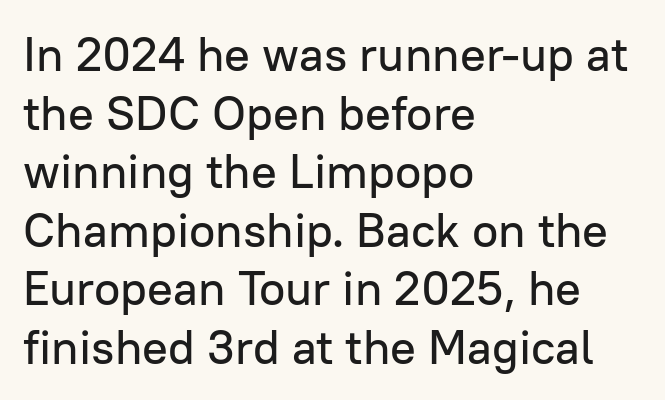
The image shows 48 px sans-serif type, upright; set left-aligned, line spacing 1.22x, normal letter spacing, not underlined; low stroke contrast and a medium x-height.
